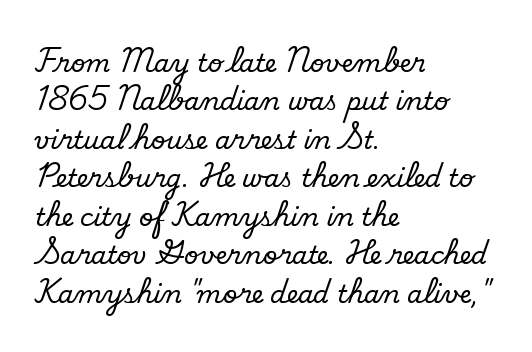
Q: Is the text bold? A: No.
Q: Is the text underlined? A: No.
Q: How is the paragraph aligned? A: Left-aligned.
Q: Is the spacing between letters normal or unusually wide? A: Normal.
Q: Is the spacing between lines tight, normal or loose? A: Normal.
